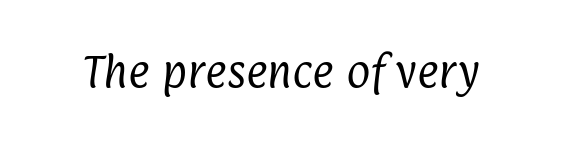
Stroke terminals: plain, sans-serif. The letters sit at their default tracking, neither squeezed nor spread. A typesetter would call this proportional, since set widths differ per character. These glyphs show unthickened strokes, regular width or finer. Descender tails drop into unmarked territory.
